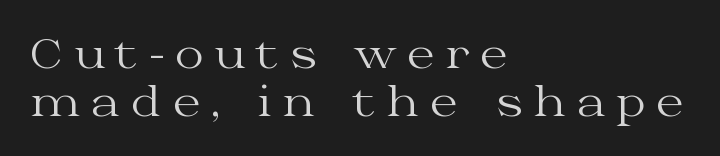
{"serif": "yes", "italic": "no", "bold": "no", "weight": "regular", "width": "wide", "stroke_contrast": "medium", "x_height": "medium", "monospaced": "no", "underline": "no", "align": "left", "line_spacing_ratio": 1.2, "letter_spacing": "wide", "letter_spacing_em": 0.27, "glyph_px": 40}
